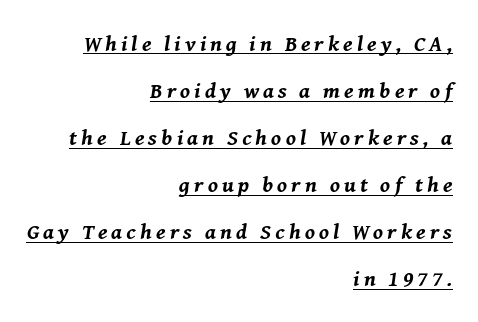
{"italic": "yes", "lean": "right", "slant_degrees": 8, "bold": "yes", "underline": "yes", "align": "right", "line_spacing": "loose", "line_spacing_ratio": 2.14, "glyph_px": 22}
